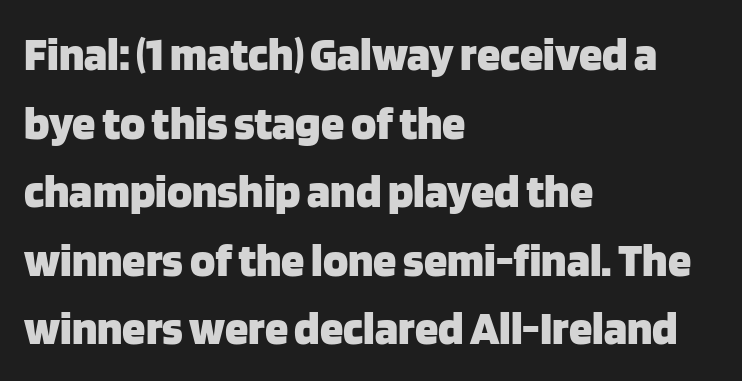
The image shows 47 px heavy sans-serif type, upright; set left-aligned, normal line spacing (1.46x), normal letter spacing, not underlined; low stroke contrast and a large x-height.
